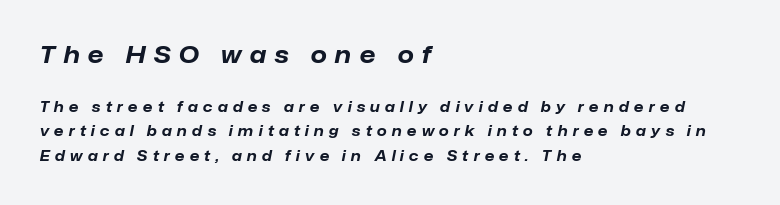
Posture: slanted. Weight: bold. Observe the wide spacing: letters keep a clear distance from each other. The rendering anchors every line to the left-hand side.
